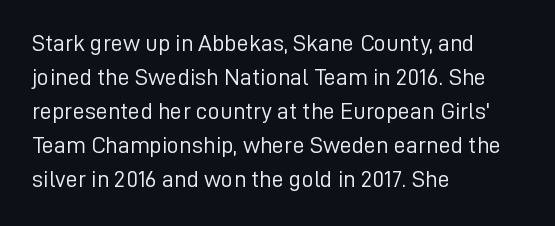
The image shows 24 px text type, upright; set left-aligned, normal line spacing (1.42x), normal letter spacing, not underlined.
